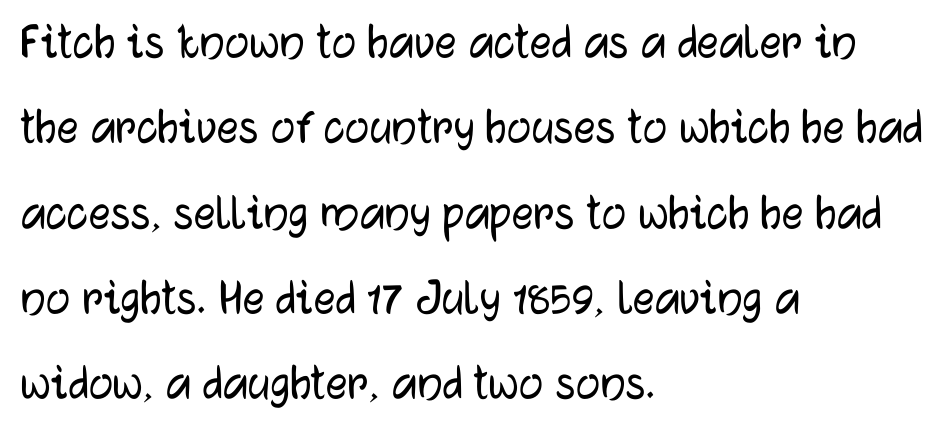
Q: Is the text italic (slanted)? A: No, it is upright.
Q: Is the typeface a serif or a sans-serif typeface? A: Sans-serif.
Q: Is the text underlined? A: No.
Q: How is the paragraph aligned? A: Left-aligned.
Q: Is the spacing between letters normal or unusually wide? A: Normal.
Q: Is the spacing between lines tight, normal or loose? A: Normal.
Q: Width (condensed, normal, or wide)? A: Normal.
Q: Stroke contrast? A: Low.
Q: x-height? A: Medium.
Q: Monospaced? A: No.
